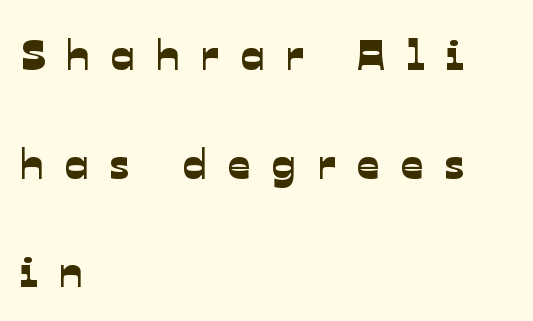
Q: Is the typeface a serif or a sans-serif typeface? A: Sans-serif.
Q: Is the text underlined? A: No.
Q: How is the paragraph aligned? A: Left-aligned.
Q: Is the spacing between letters normal or unusually wide? A: Unusually wide.
Q: Is the spacing between lines tight, normal or loose? A: Loose.
Q: Width (condensed, normal, or wide)? A: Normal.
Q: Stroke contrast? A: Low.
Q: x-height? A: Medium.
Q: Monospaced? A: No.
